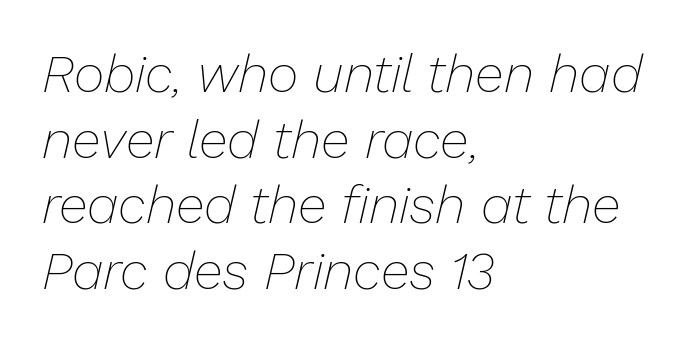
The image shows 53 px thin type, italic (leaning right); set left-aligned, line spacing 1.24x, normal letter spacing, not underlined; low stroke contrast and a medium x-height.
